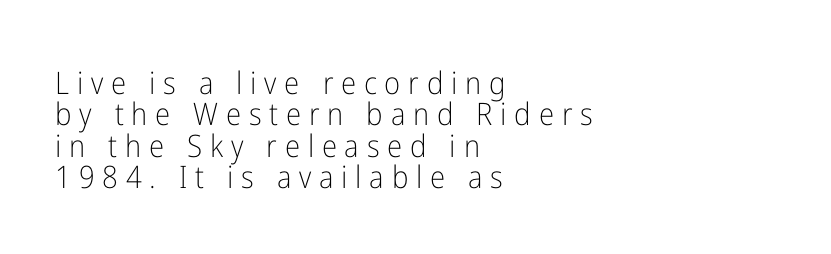
When letters stand straight like this, we call the style roman or upright. Spacing verdict: proportional, widths tailored to each character. This sample is left-justified, so line endings fall wherever the words run out. Anything drawn beneath the words? Only blank space.
